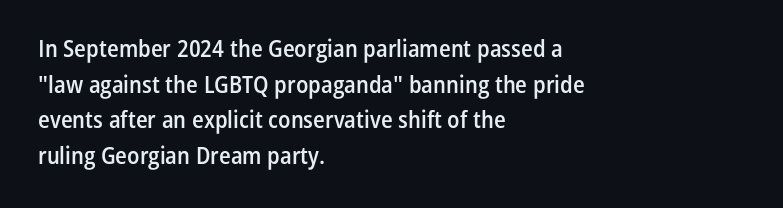
Q: Is the text bold? A: Semi-bold.
Q: Is the text italic (slanted)? A: No, it is upright.
Q: Is the text underlined? A: No.
Q: How is the paragraph aligned? A: Left-aligned.
Q: Is the spacing between letters normal or unusually wide? A: Normal.
Q: Is the spacing between lines tight, normal or loose? A: Normal.
